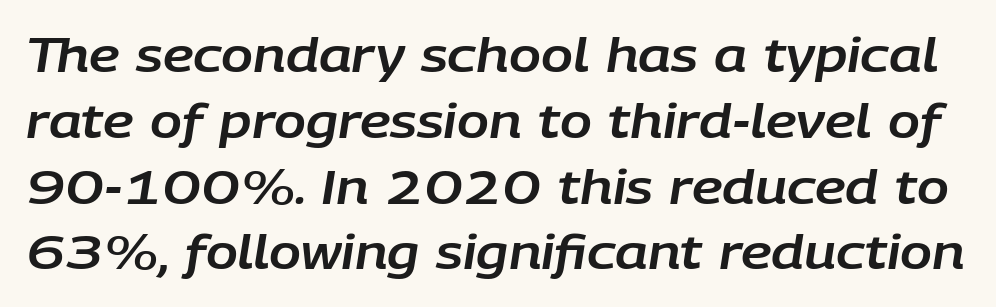
The image shows 47 px text type, italic (leaning right); set normal line spacing (1.4x), normal letter spacing, not underlined; low stroke contrast and a large x-height.
